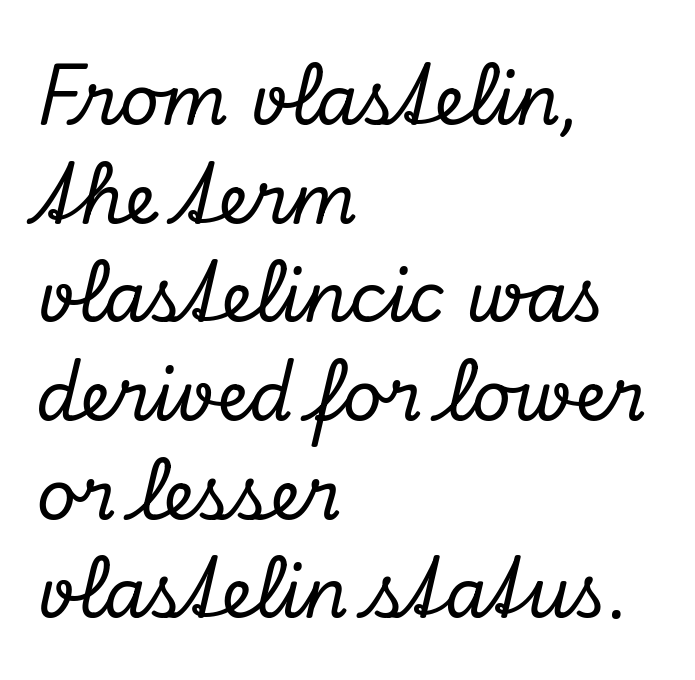
The image shows 69 px serif type, italic (leaning right); set left-aligned, normal line spacing (1.43x), normal letter spacing, not underlined; low stroke contrast and a small x-height.
